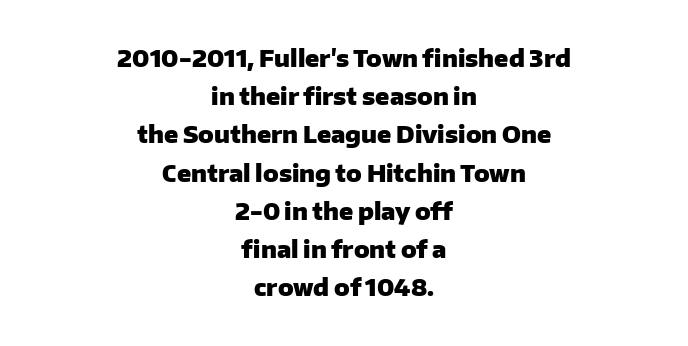
{"italic": "no", "bold": "yes", "underline": "no", "align": "center", "line_spacing": "normal", "line_spacing_ratio": 1.66, "letter_spacing": "normal", "letter_spacing_em": 0.0, "glyph_px": 23}
